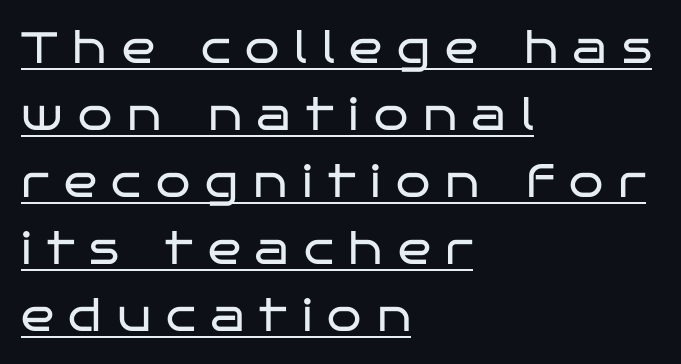
The image shows 44 px regular-weight, wide sans-serif type, upright; set left-aligned, normal line spacing (1.52x), unusually wide letter spacing (+0.34 em), underlined; low stroke contrast and a large x-height.
